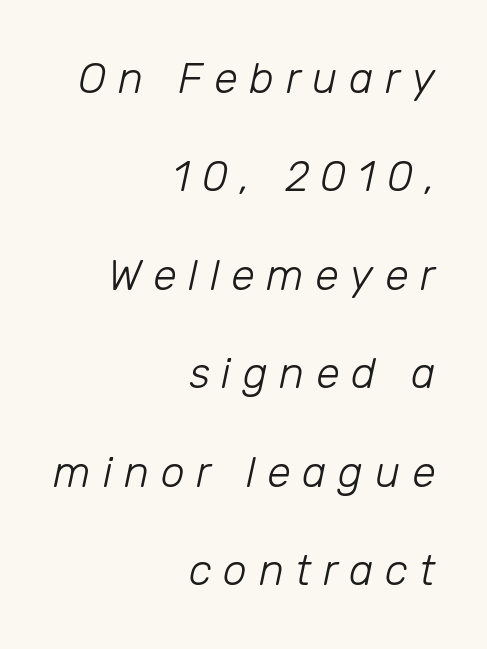
The image shows 43 px light type, italic (leaning right); set right-aligned, loose line spacing (2.29x), unusually wide letter spacing (+0.27 em), not underlined; low stroke contrast and a medium x-height.
